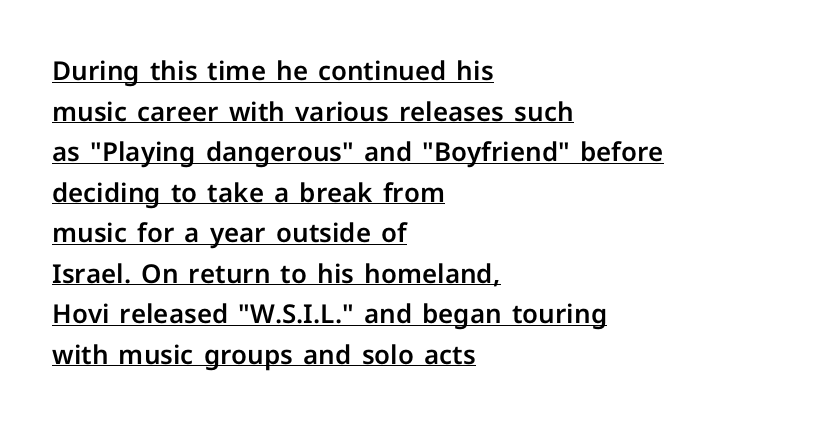
{"italic": "no", "underline": "yes", "align": "left", "line_spacing": "normal", "line_spacing_ratio": 1.56, "letter_spacing": "normal", "letter_spacing_em": 0.0, "glyph_px": 26}
